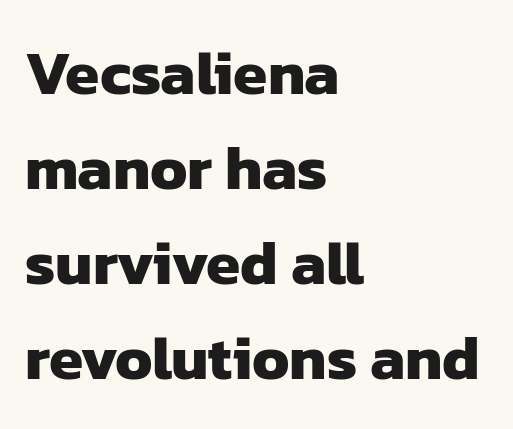
Q: Is the text bold? A: Yes.
Q: Is the typeface a serif or a sans-serif typeface? A: Sans-serif.
Q: Is the text underlined? A: No.
Q: How is the paragraph aligned? A: Left-aligned.
Q: Is the spacing between letters normal or unusually wide? A: Normal.
Q: Is the spacing between lines tight, normal or loose? A: Normal.
Q: Width (condensed, normal, or wide)? A: Normal.
Q: Stroke contrast? A: Low.
Q: x-height? A: Medium.
Q: Monospaced? A: No.
